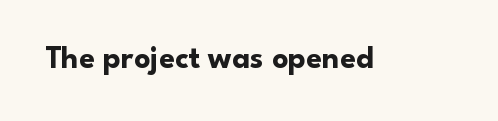
Check the space under the baseline: it is left empty. Regarding serifs, this sample does without them. A full-strength bold gives these letters their thick strokes. Every character sits straight up, as roman type does.
